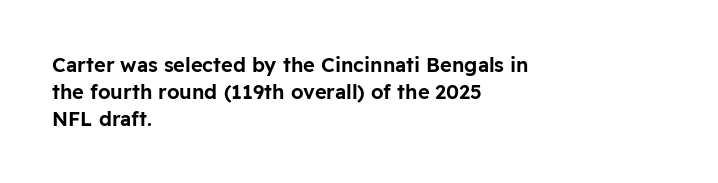
Q: Is the text italic (slanted)? A: No, it is upright.
Q: Is the text underlined? A: No.
Q: How is the paragraph aligned? A: Left-aligned.
Q: Is the spacing between letters normal or unusually wide? A: Normal.
Q: Is the spacing between lines tight, normal or loose? A: Normal.
